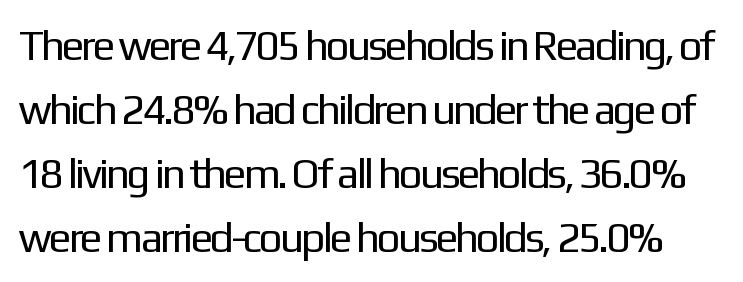
Unlike italic type, these characters show no tilt at all. What stands out about the letter spacing? Nothing — it is the standard amount. A typesetter would call this leading conventional body-copy spacing. Note the varied advance widths — an 'i' is clearly narrower than an 'm'. The zone under the glyphs is completely vacant.
